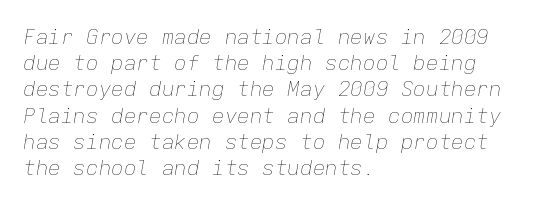
{"italic": "yes", "lean": "right", "slant_degrees": 9, "bold": "no", "underline": "no", "align": "left", "line_spacing": "normal", "line_spacing_ratio": 1.25, "letter_spacing": "normal", "letter_spacing_em": 0.0, "glyph_px": 21}
